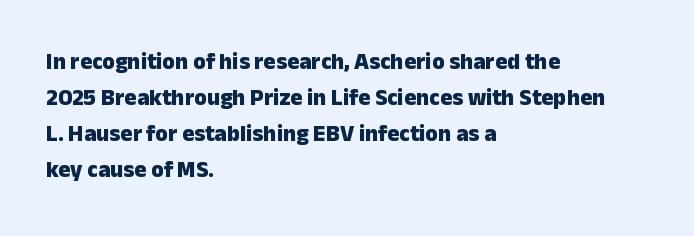
The image shows 23 px bold type, upright; set left-aligned, normal line spacing (1.56x), normal letter spacing, not underlined.
